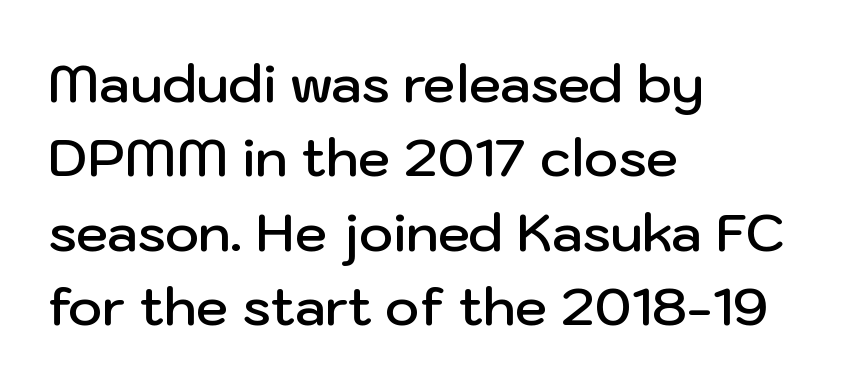
Compared with an ordinary text face, these strokes are moderately heavier — a semibold. Which margin do the lines hug? The left one — the right edge is uneven. Quick note: underline off. The leading is moderate, giving the passage an even texture. Varying glyph widths throughout — classic text-font behaviour.
